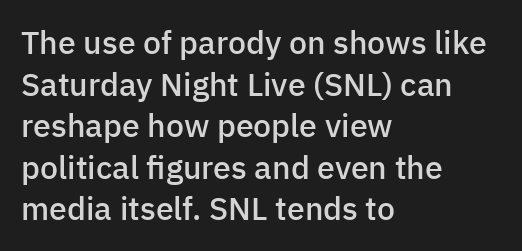
Each letter keeps its own natural width here, so spacing adapts to shape. The block of text has a typical density, with ordinary space between rows. Inter-character spacing is left at the font's built-in metrics. Emphasis by weight is partial: semibold. You can tell from the bare stems that sans-serif type was used. Is there any slant? The stems are plumb.
